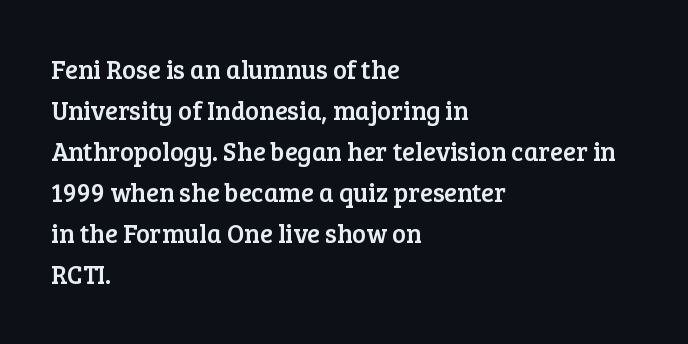
Descenders hang freely into open space. The font's upright variant was chosen for this text. Alignment: flush left. Leading: standard. The letterforms sit shoulder to shoulder at normal distance.
